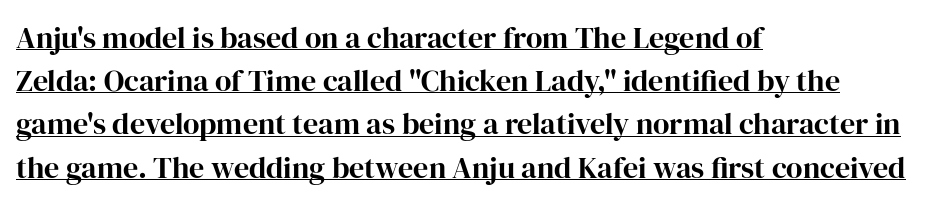
The image shows 30 px bold serif type, upright; set left-aligned, normal line spacing (1.44x), normal letter spacing, underlined; high stroke contrast and a medium x-height.
